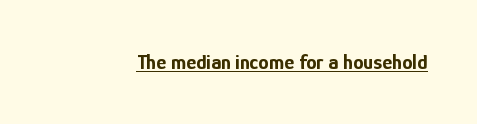
Q: Is the text bold? A: Yes.
Q: Is the text italic (slanted)? A: No, it is upright.
Q: Is the text underlined? A: Yes.
Q: Is the spacing between letters normal or unusually wide? A: Normal.
